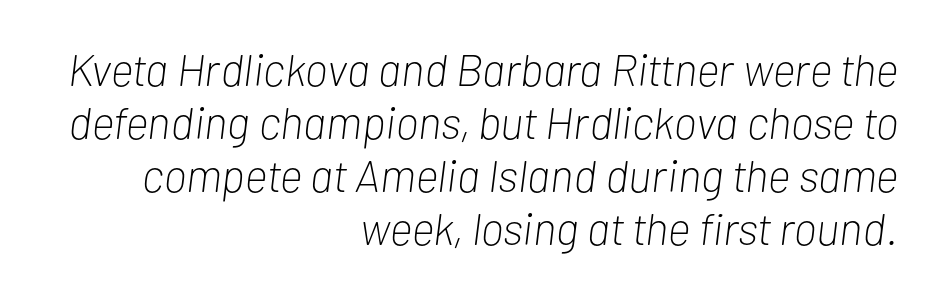
Q: Is the text bold? A: No.
Q: Is the text italic (slanted)? A: Yes, it leans right by about 7 degrees.
Q: Is the text underlined? A: No.
Q: How is the paragraph aligned? A: Right-aligned.
Q: Is the spacing between letters normal or unusually wide? A: Normal.
Q: Width (condensed, normal, or wide)? A: Condensed.
Q: Stroke contrast? A: Low.
Q: x-height? A: Medium.
Q: Monospaced? A: No.
